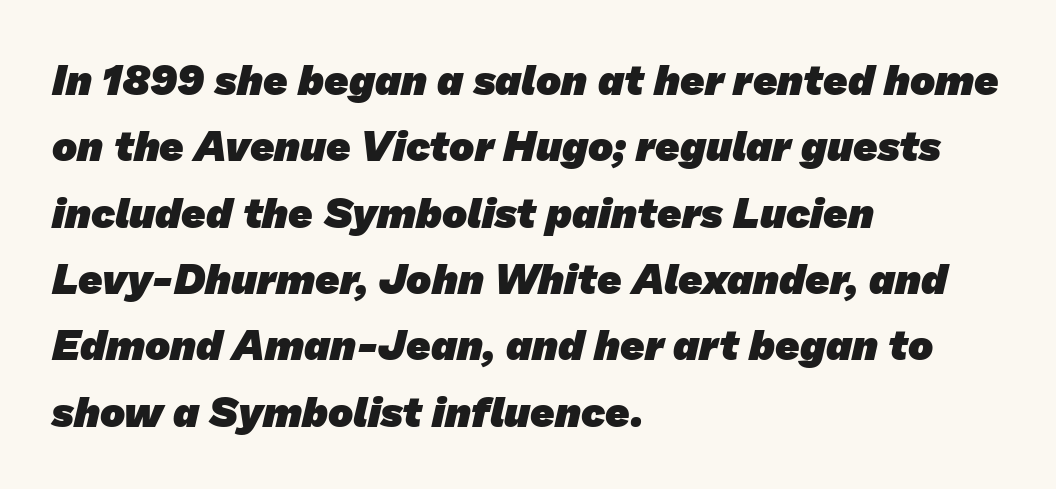
{"serif": "no", "bold": "yes", "weight": "heavy", "width": "normal", "stroke_contrast": "low", "x_height": "medium", "monospaced": "no", "underline": "no", "align": "left", "line_spacing": "normal", "line_spacing_ratio": 1.58, "letter_spacing": "normal", "letter_spacing_em": 0.0, "glyph_px": 42}
